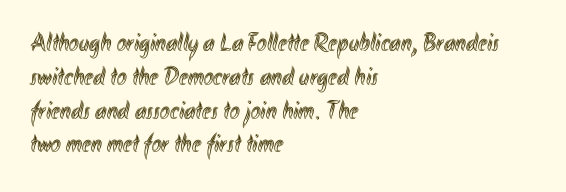
{"underline": "no", "align": "left", "line_spacing": "normal", "line_spacing_ratio": 1.3, "letter_spacing": "normal", "letter_spacing_em": 0.0, "glyph_px": 26}
